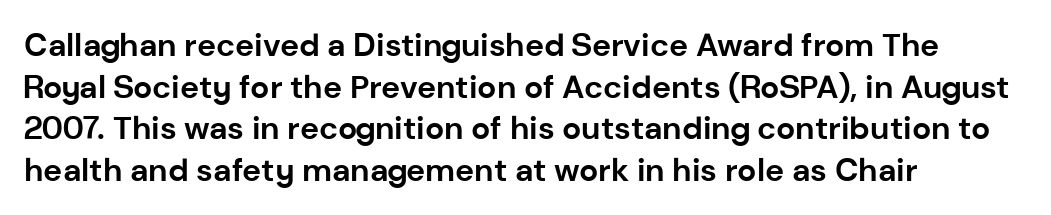
Vertically, the passage feels balanced, rows spaced as you'd expect. Layout note: lines flush left. The face used here is a sans, in the tradition of grotesques and geometrics. What stands out about the letter spacing? Nothing — it is the standard amount.
